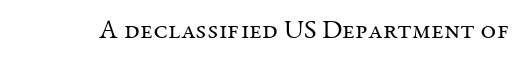
{"italic": "no", "bold": "no", "underline": "no", "letter_spacing": "normal", "letter_spacing_em": 0.0, "glyph_px": 27}
